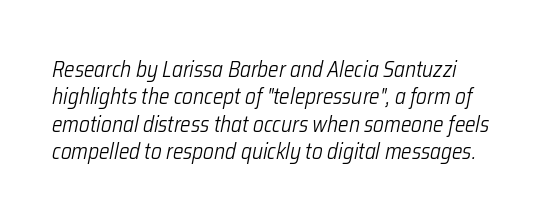
Q: Is the text bold? A: No.
Q: Is the text italic (slanted)? A: Yes, it leans right by about 12 degrees.
Q: Is the text underlined? A: No.
Q: Is the spacing between letters normal or unusually wide? A: Normal.
